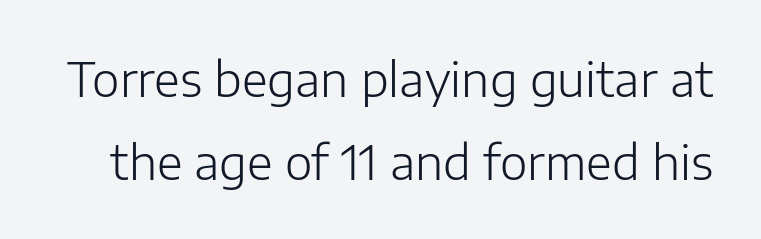
The type sits square on the baseline with zero lean. Between one letter and the next there's only the usual sliver of space. The strokes are not fattened; the text isn't bold. Serifs: no, the terminals of the letterforms are clean. These lines are rendered in a variable-pitch font. Rule under the text: the space is simply empty.
